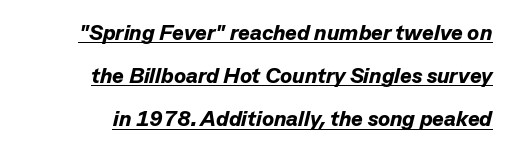
{"italic": "yes", "lean": "right", "slant_degrees": 13, "bold": "yes", "underline": "yes", "align": "right", "line_spacing": "loose", "line_spacing_ratio": 1.96, "letter_spacing": "normal", "letter_spacing_em": 0.0, "glyph_px": 22}
